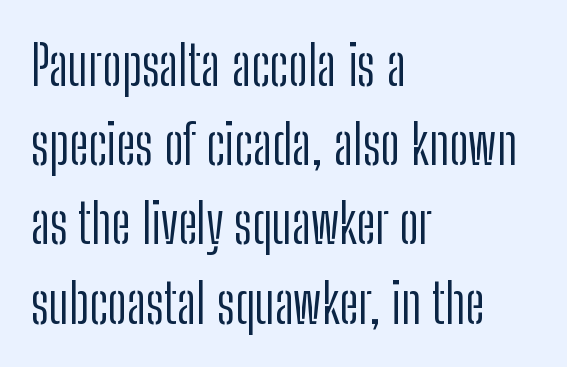
{"serif": "no", "italic": "no", "bold": "no", "weight": "light", "width": "condensed", "stroke_contrast": "low", "x_height": "medium", "monospaced": "no", "underline": "no", "align": "left", "line_spacing": "normal", "line_spacing_ratio": 1.44, "letter_spacing": "normal", "letter_spacing_em": 0.0, "glyph_px": 55}
